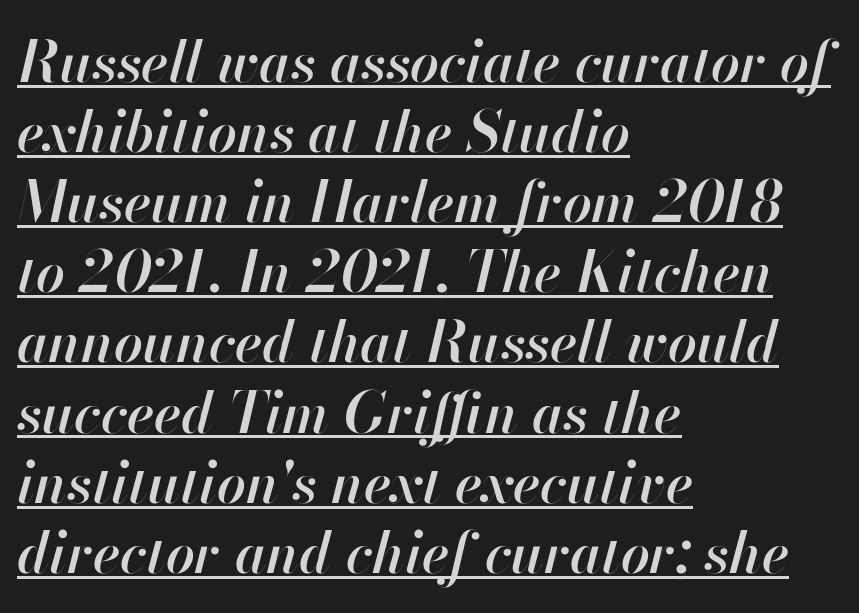
These lines carry some extra weight — a demibold, not a full bold. Caption: standard tracking, unaltered. This sample uses an oblique cut, with every glyph tilted off the vertical. This is underlined copy, the kind a proofreader might mark for attention.
